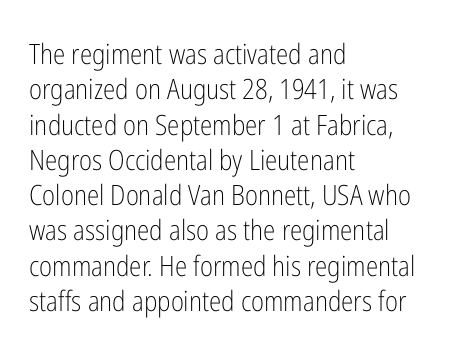
{"serif": "no", "italic": "no", "bold": "no", "weight": "light", "width": "condensed", "stroke_contrast": "low", "x_height": "medium", "monospaced": "no", "underline": "no", "align": "left", "line_spacing": "normal", "line_spacing_ratio": 1.26, "letter_spacing": "normal", "letter_spacing_em": 0.0, "glyph_px": 28}
